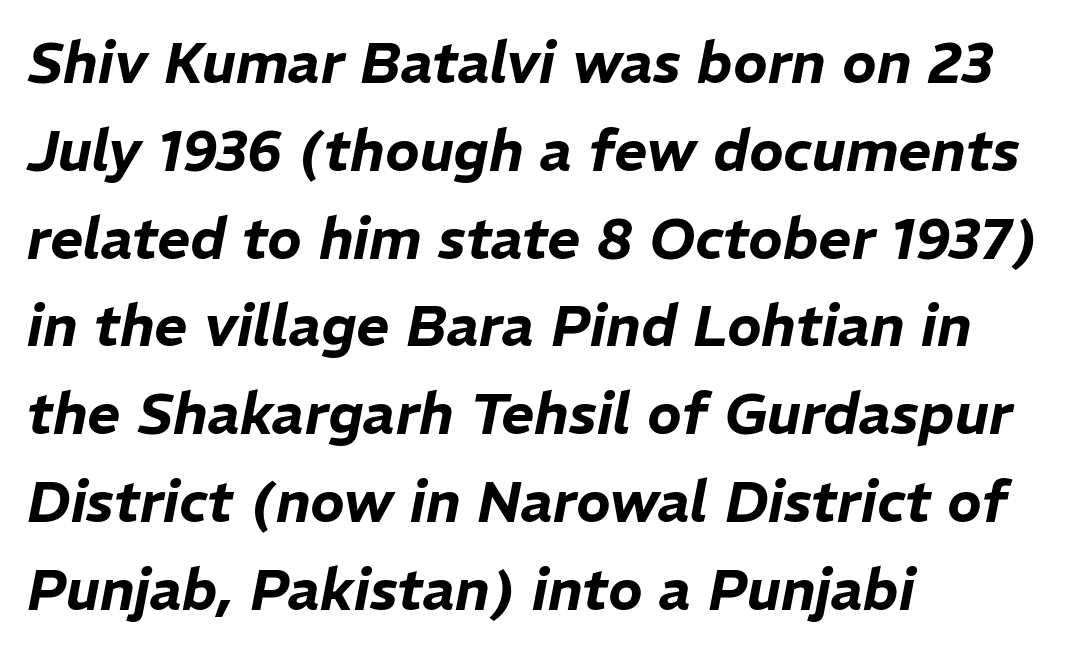
The image shows 57 px text type, italic (leaning right); set left-aligned, normal line spacing (1.54x), normal letter spacing, not underlined; low stroke contrast and a medium x-height.
